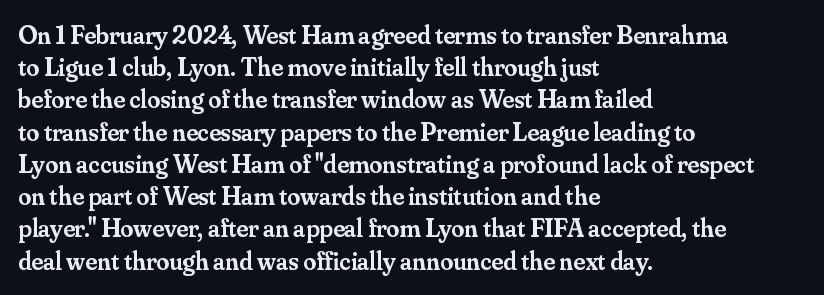
The image shows 26 px text type, upright; set left-aligned, line spacing 1.24x, normal letter spacing, not underlined.
